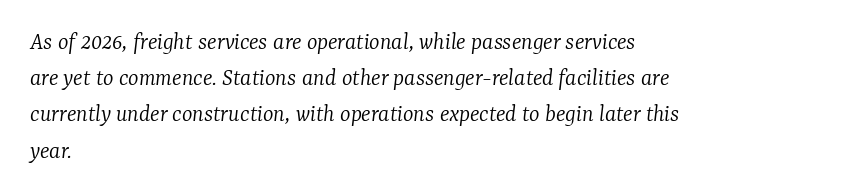
Glyph-to-glyph distance matches everyday printed text. The zone under the glyphs is completely vacant. It's the slanting kind of type. Regarding leading, the lines here are spaced in the standard way. The rag falls on the right side of this text block. Summary of weight: not heavy and not bold.
